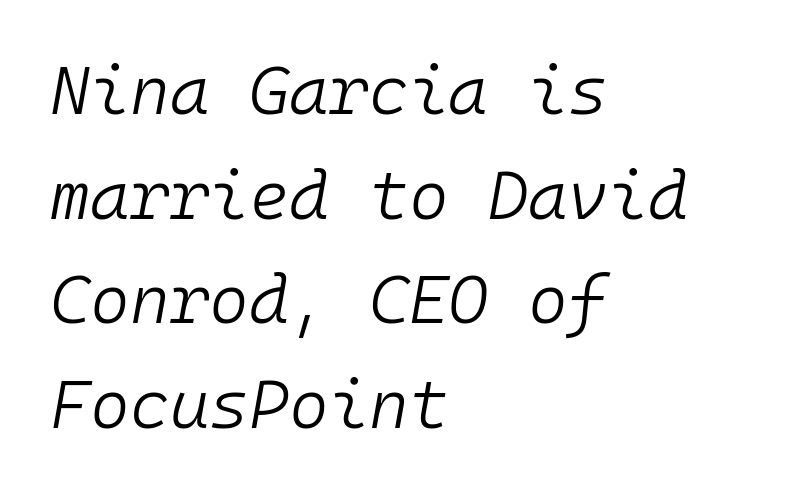
The image shows 68 px light type, italic (leaning right), monospaced; set left-aligned, normal line spacing (1.54x), normal letter spacing, not underlined; low stroke contrast and a medium x-height.
